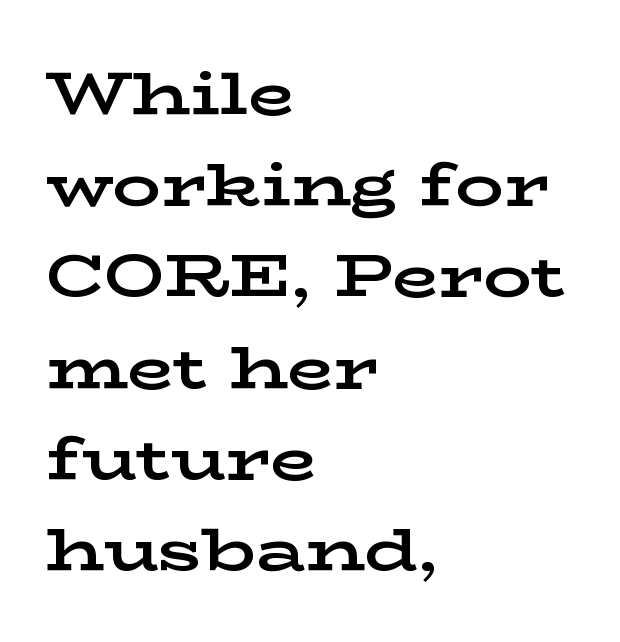
The image shows 60 px bold, wide serif type, upright; set left-aligned, normal line spacing (1.52x), normal letter spacing, not underlined; low stroke contrast and a medium x-height.
